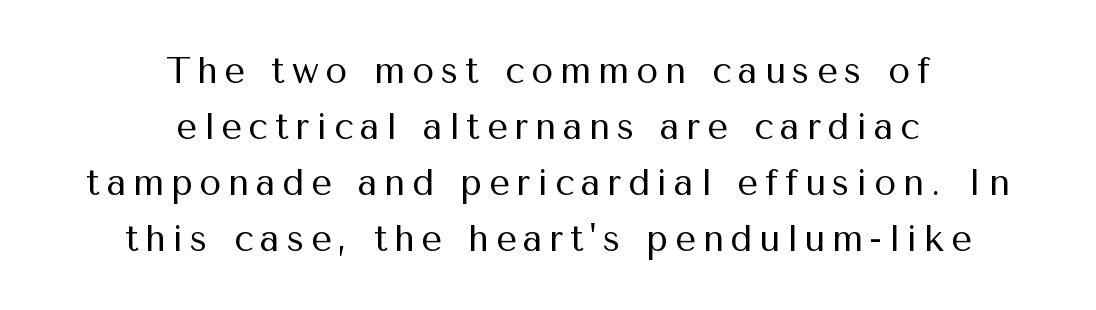
The rendering uses natural spacing where letterforms have individual widths. The gap between lines stays unmarked. Alignment: centered. Font category for this specimen: sans-serif.
